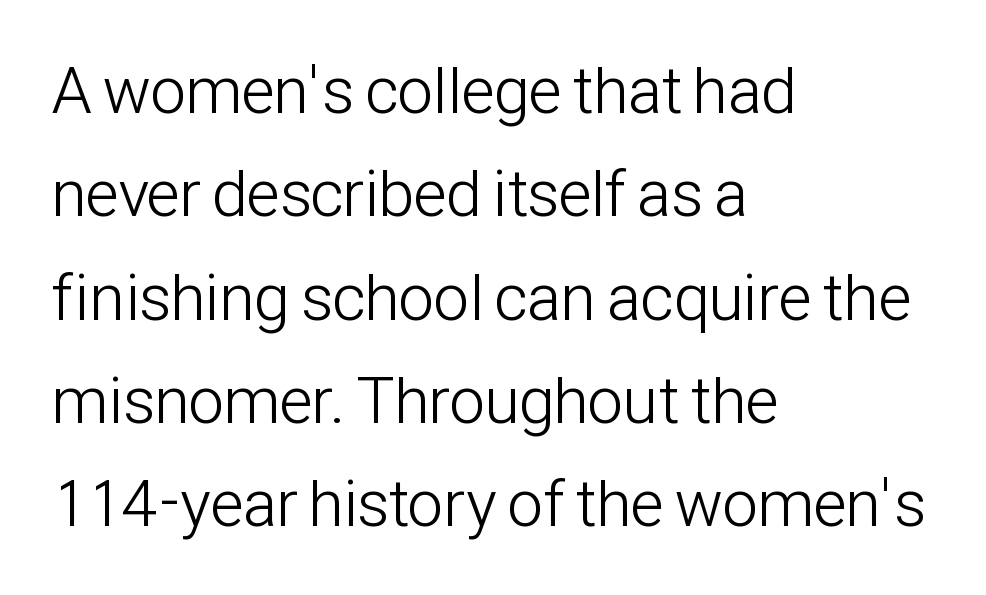
Each new line begins a customary step beneath the previous one. The paragraph shown leans on its left margin. The letterforms sit at book weight or below. Unmarked baselines from the first word to the last. You could call the tracking neutral — neither tight nor loose.
